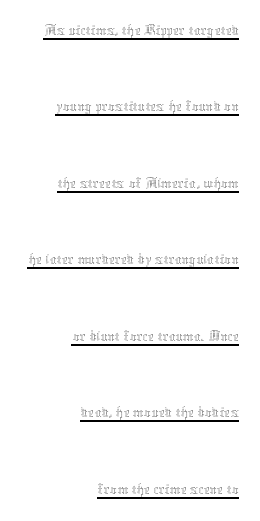
{"italic": "no", "bold": "no", "weight": "thin", "width": "normal", "stroke_contrast": "medium", "x_height": "medium", "monospaced": "no", "underline": "yes", "align": "right", "line_spacing": "loose", "line_spacing_ratio": 2.25, "letter_spacing": "normal", "letter_spacing_em": 0.0, "glyph_px": 34}
